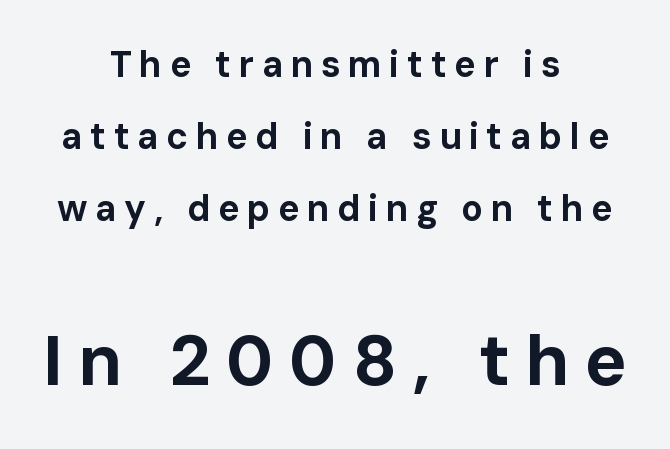
Characters remain perfectly vertical along every line. Does the bottom block carry the larger type? Yes, it does. The line-height multiplier appears high, well above default. This rendering features lettering with no underline. Compared with a flush-left layout, this one balances lines on the center instead. Glyph-to-glyph distance is far greater than everyday printed text.
